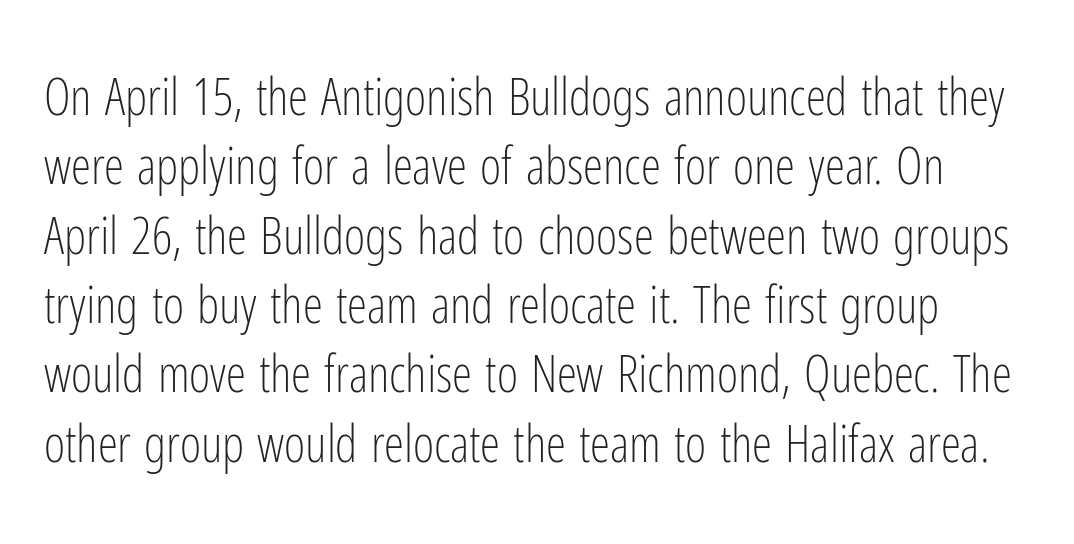
Q: Is the text bold? A: No.
Q: Is the text italic (slanted)? A: No, it is upright.
Q: Is the typeface a serif or a sans-serif typeface? A: Sans-serif.
Q: Is the text underlined? A: No.
Q: Is the spacing between letters normal or unusually wide? A: Normal.
Q: Is the spacing between lines tight, normal or loose? A: Normal.
Q: Width (condensed, normal, or wide)? A: Condensed.
Q: Stroke contrast? A: Low.
Q: x-height? A: Medium.
Q: Monospaced? A: No.
